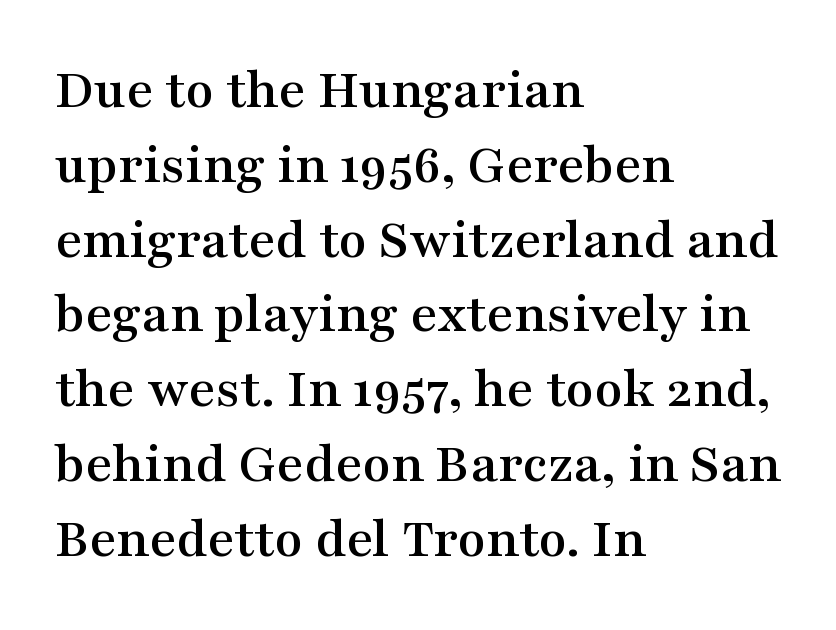
The leading is moderate, giving the passage an even texture. Designer's note — italics off, roman on. Layout note: lines flush left. Examine the stroke ends and you'll spot serifs. The words here are not underlined. Looks like regular typesetting: each glyph gets only the width it needs.
